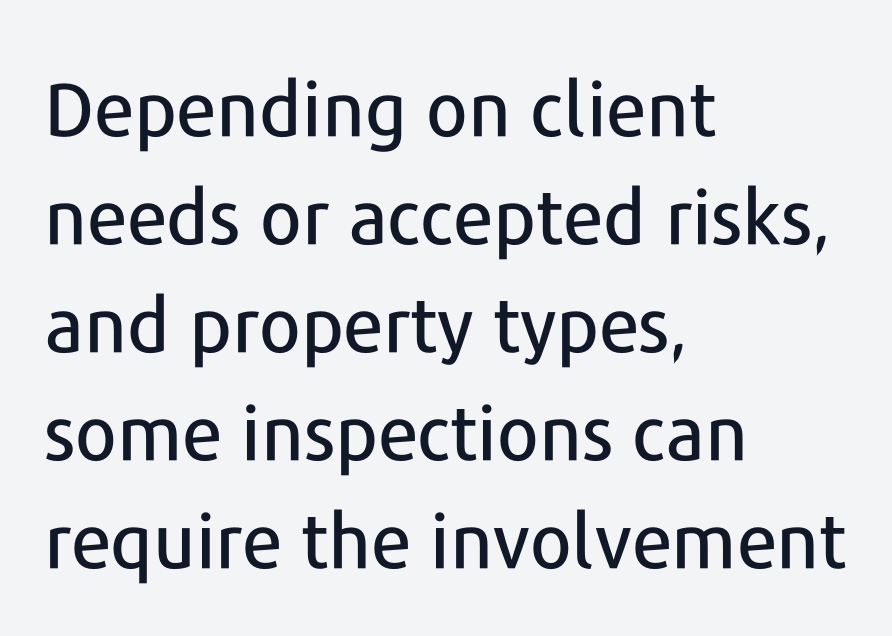
No feet cap the strokes, marking this as sans-serif type. The typography opts for an upright posture over an oblique one. The passage shown has conventional tracking throughout. One glance says typical: line gaps are just what's usual.
